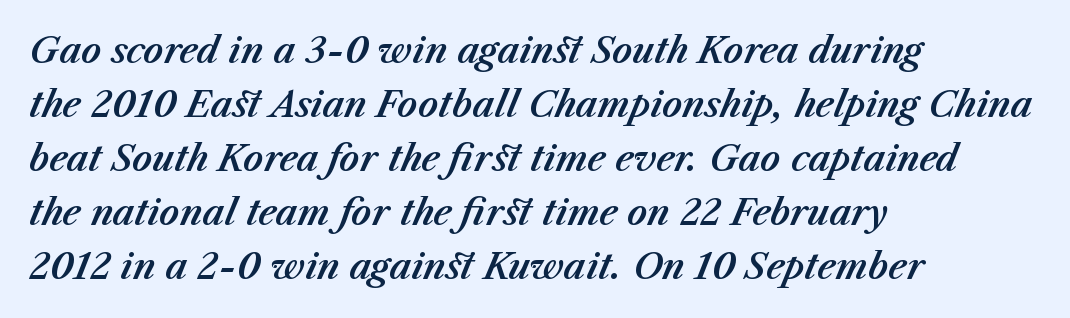
{"italic": "yes", "lean": "right", "slant_degrees": 23, "width": "normal", "stroke_contrast": "medium", "x_height": "medium", "monospaced": "no", "underline": "no", "align": "left", "line_spacing": "normal", "line_spacing_ratio": 1.54, "letter_spacing": "normal", "letter_spacing_em": 0.0, "glyph_px": 35}
